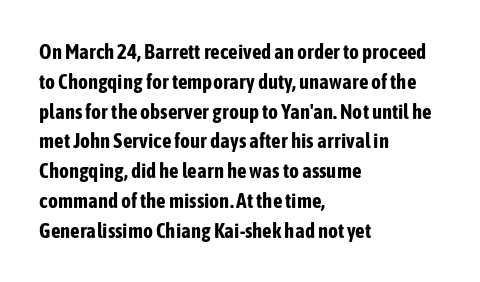
The image shows 21 px bold type, upright; set left-aligned, normal line spacing (1.42x), normal letter spacing, not underlined.
